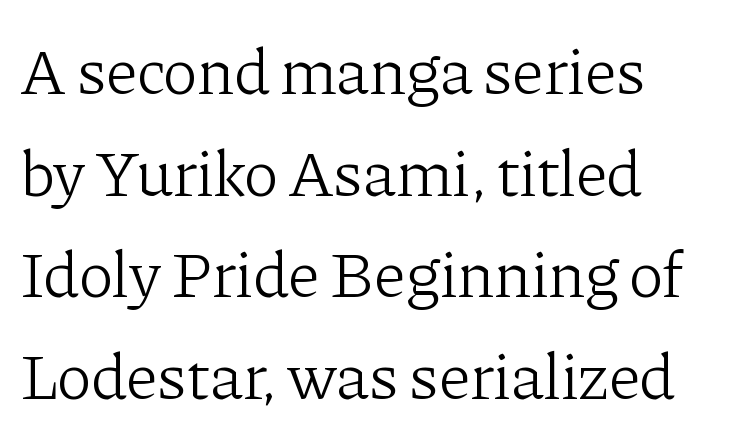
Letters rest on an invisible, unmarked baseline. Yep, those are serifs on the letters. This rendering leaves character spacing at its baseline value. Think standard paragraph weight, or any step lighter than that. The rendering uses a moderate line-height, typical for paragraphs.
